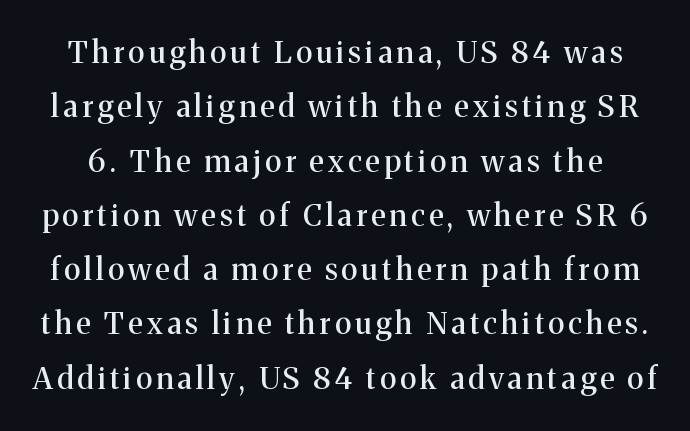
Think of a printed novel: that variable character pitch is what you see here. The letters stand upright; this is a roman face. Little horizontal feet cap the strokes, marking this as serif type. The strip under each line holds only bare page.
